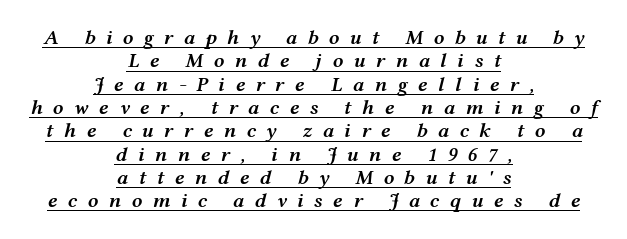
Q: Is the text bold? A: Semi-bold.
Q: Is the text italic (slanted)? A: Yes, it leans right by about 12 degrees.
Q: Is the text underlined? A: Yes.
Q: How is the paragraph aligned? A: Centered.
Q: Is the spacing between letters normal or unusually wide? A: Unusually wide.
Q: Is the spacing between lines tight, normal or loose? A: Tight.
